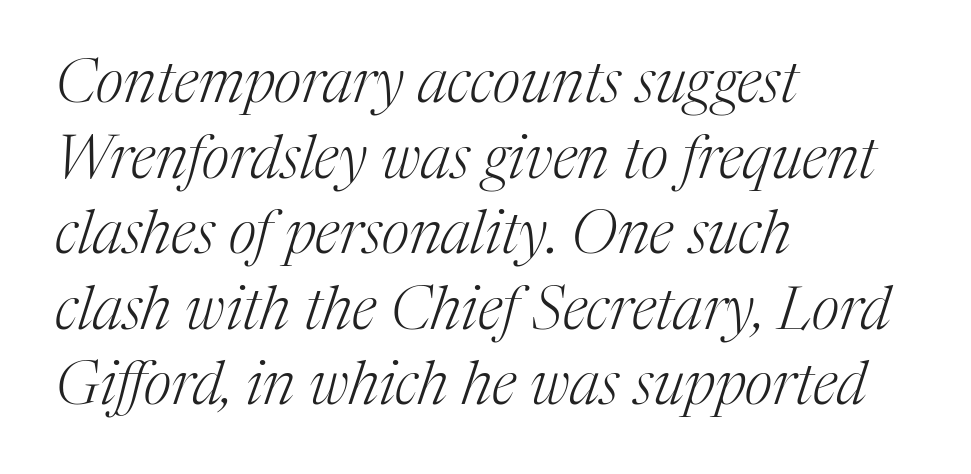
An italicized treatment has been applied to the whole sample. Tracking here is standard; glyphs follow each other at the usual distance. Compared with a centered layout, this one pins lines to the left instead. Each new line begins a customary step beneath the previous one. A bare baseline throughout the passage. Typographically, this falls in the serif category.
